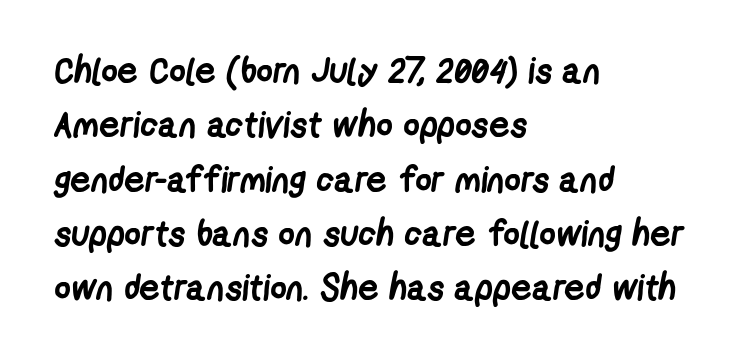
Every row of glyphs begins at an identical x-position on the left. How are the letters spaced? Ordinarily, with no added tracking. Pretty heavy lettering here — definitely bold. A sans-serif font was chosen for this passage. The letters advance in unequal steps, a hallmark of proportional type. Notice how descenders clear the ascenders below comfortably — that's standard leading.
